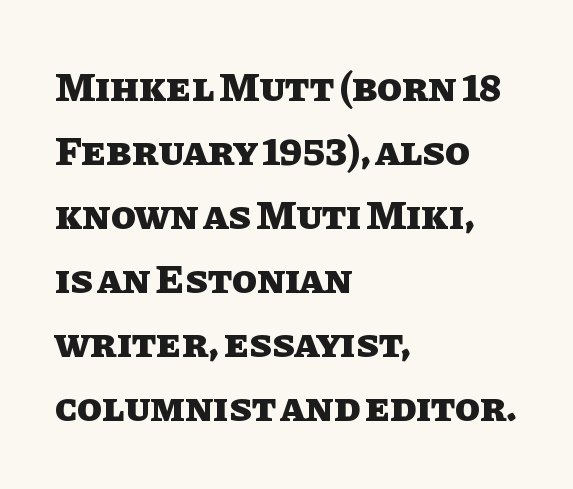
Successive baselines arrive at the customary interval. Proportional: the letters do not fall into vertical columns. The strokes are fattened all the way to bold. Honestly, there is no underline to notice here at all. It's the straight-up-and-down kind of type.
